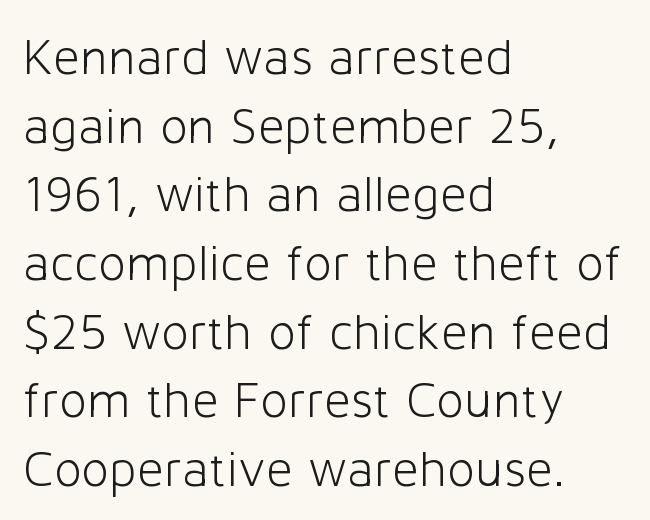
The letters stand upright; this is a roman face. The text was rendered using a sans face with plain stroke endings. The glyphs are unaccompanied by any horizontal stroke below them. Compared with a typical body face, this is equally light or lighter still.
